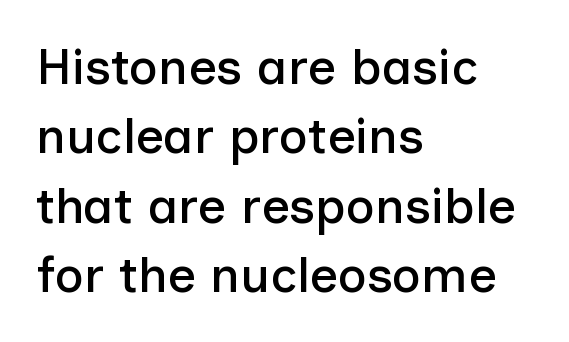
Q: Is the text italic (slanted)? A: No, it is upright.
Q: Is the typeface a serif or a sans-serif typeface? A: Sans-serif.
Q: Is the text underlined? A: No.
Q: How is the paragraph aligned? A: Left-aligned.
Q: Is the spacing between letters normal or unusually wide? A: Normal.
Q: Is the spacing between lines tight, normal or loose? A: Normal.
Q: Width (condensed, normal, or wide)? A: Normal.
Q: Stroke contrast? A: Low.
Q: x-height? A: Medium.
Q: Monospaced? A: No.
